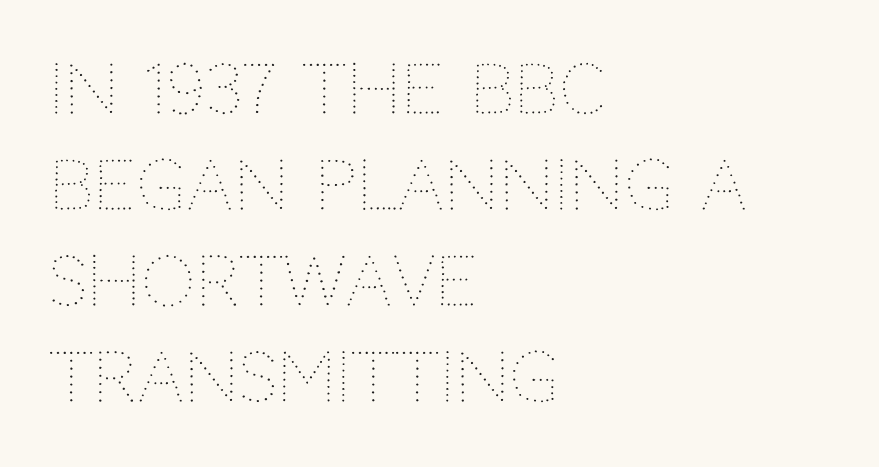
Bare-footed words on every line. Tall strokes in this sample are plumb rather than angled. Here the glyphs are tracked normally, forming tight word shapes. These lines sit exactly where default settings would place them. Alignment: flush left.
